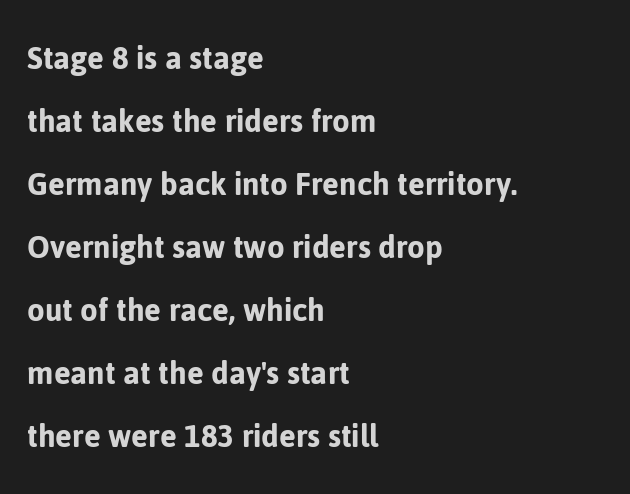
The baseline area is clear. Do the characters align in a grid? No, the font is proportional. Standard letterfit; no display-style spreading of the glyphs. A classic flush-left, rag-right setting is used for this passage. A roman cut, with each character standing at attention.
